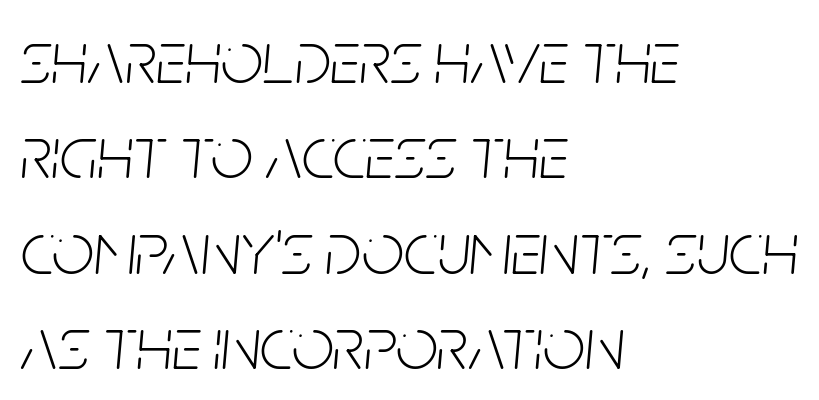
{"italic": "yes", "lean": "right", "slant_degrees": 5, "bold": "no", "weight": "light", "width": "condensed", "stroke_contrast": "low", "x_height": "large", "monospaced": "no", "underline": "no", "align": "left", "line_spacing": "normal", "line_spacing_ratio": 1.29, "letter_spacing": "normal", "letter_spacing_em": 0.0, "glyph_px": 74}
